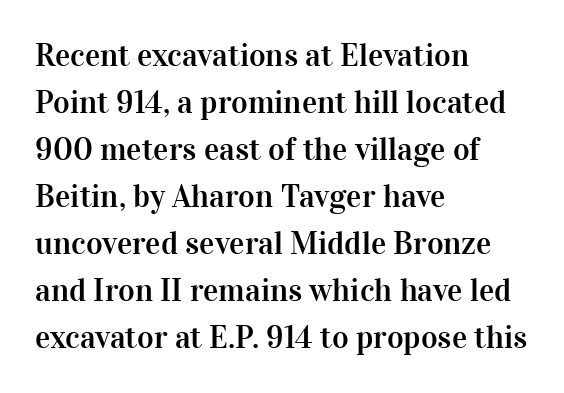
The image shows 32 px serif type, upright; set left-aligned, normal line spacing (1.47x), normal letter spacing, not underlined; high stroke contrast and a medium x-height.
